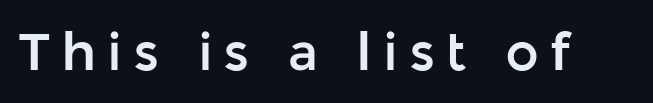
Q: Is the text italic (slanted)? A: No, it is upright.
Q: Is the typeface a serif or a sans-serif typeface? A: Sans-serif.
Q: Is the text underlined? A: No.
Q: Is the spacing between letters normal or unusually wide? A: Unusually wide.
Q: Width (condensed, normal, or wide)? A: Normal.
Q: Stroke contrast? A: Low.
Q: x-height? A: Medium.
Q: Monospaced? A: No.
